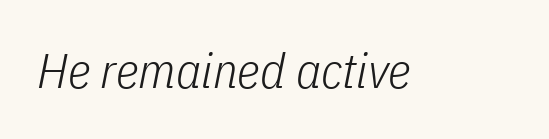
{"italic": "yes", "lean": "right", "slant_degrees": 11, "bold": "no", "weight": "light", "width": "condensed", "stroke_contrast": "low", "x_height": "medium", "monospaced": "no", "underline": "no", "letter_spacing": "normal", "letter_spacing_em": 0.0, "glyph_px": 49}
